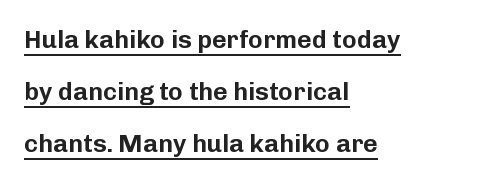
The image shows 25 px text type, upright; set left-aligned, loose line spacing (2.09x), normal letter spacing, underlined.
